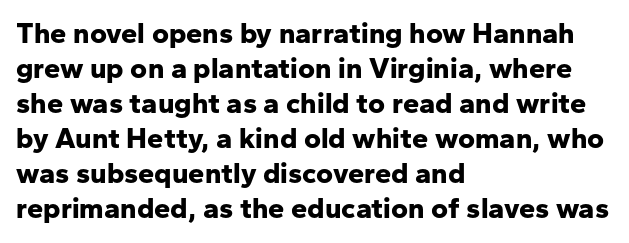
Rule under the text: the space is simply empty. Short and long lines alike share a common starting point at left. The glyphs in this specimen are sans serif. Plenty of ink on the page — the face is bold. The type is set solid horizontally, with unmodified tracking. The rendering uses natural spacing where letterforms have individual widths.
